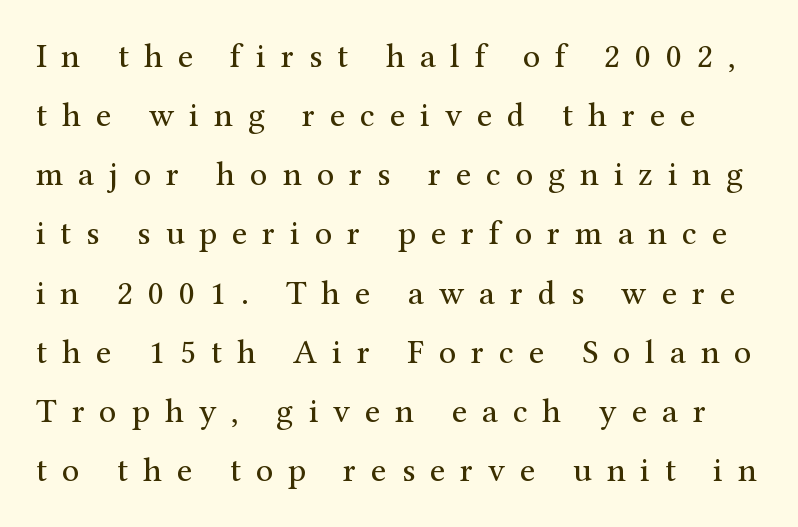
Quick note: not italic, upright. Look at the bottom of the vertical strokes: they flare into serifs here. Each word looks stretched out because of the extra space between its letters. The rendering uses natural spacing where letterforms have individual widths. The cut favours lightness, reaching ordinary text weight at its darkest. Has an underline been added? It has not.
